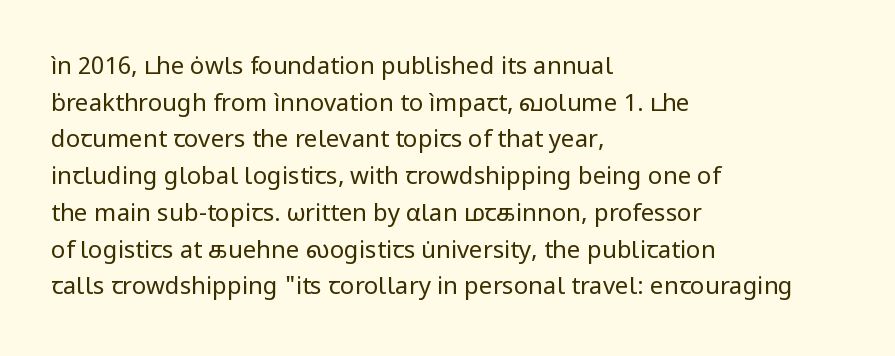
Standard letterfit; no display-style spreading of the glyphs. No chunkiness to these letters — they're not bold. This is roman type, the default non-slanted kind. Does the copy run flush right? No — it runs flush left.
